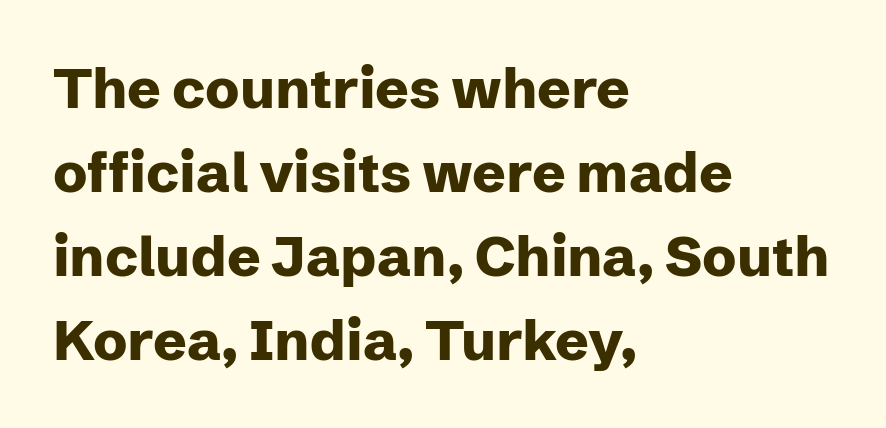
The image shows 56 px heavy sans-serif type, upright; set left-aligned, normal line spacing (1.5x), normal letter spacing, not underlined; low stroke contrast and a medium x-height.
